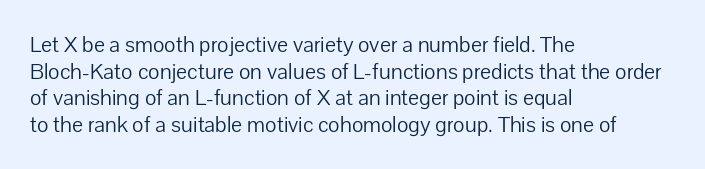
The image shows 22 px text type, upright; set left-aligned, line spacing 1.21x, normal letter spacing, not underlined.
